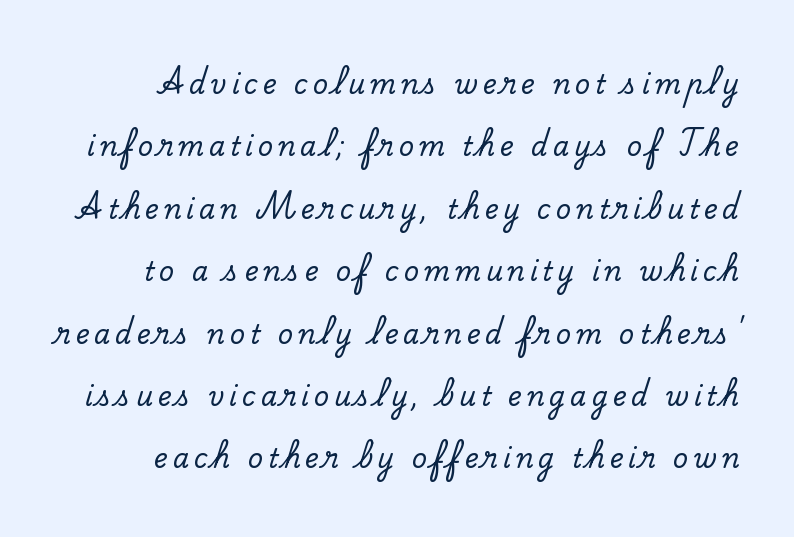
Q: Is the text italic (slanted)? A: Yes.
Q: Is the text underlined? A: No.
Q: Is the spacing between lines tight, normal or loose? A: Loose.
